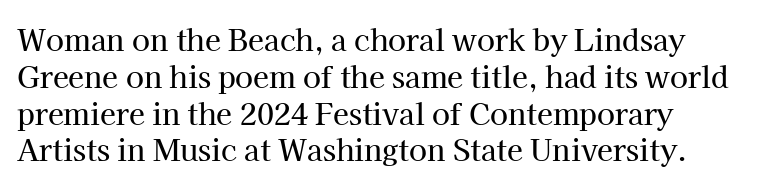
{"serif": "yes", "italic": "no", "width": "normal", "stroke_contrast": "high", "x_height": "medium", "monospaced": "no", "underline": "no", "align": "left", "line_spacing": "normal", "line_spacing_ratio": 1.27, "letter_spacing": "normal", "letter_spacing_em": 0.0, "glyph_px": 29}
